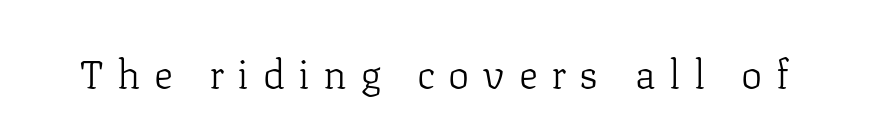
Nobody drew a line under any word here. This sample uses expanded letter spacing, leaving extra air between glyphs. Are there feet on the stems? There are — it's a serif. Looks like regular typesetting: each glyph gets only the width it needs. Weight: not bold — regular or lighter.
